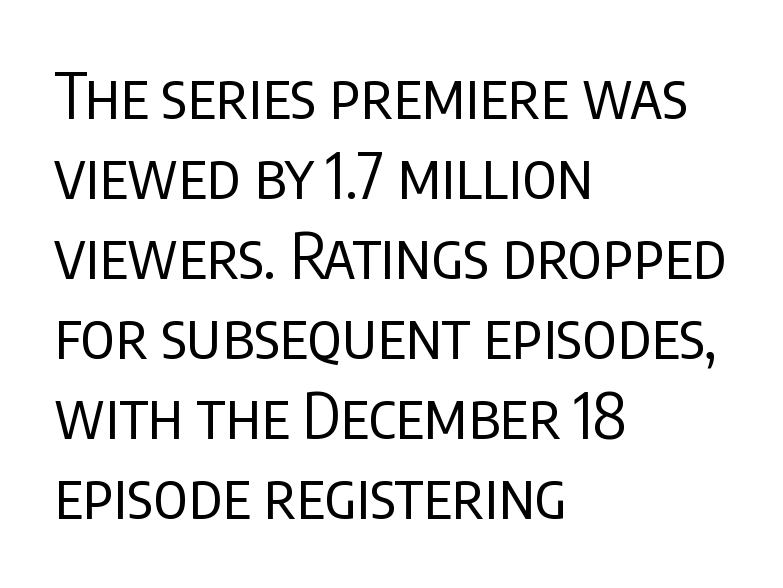
Q: Is the text bold? A: No.
Q: Is the text italic (slanted)? A: No, it is upright.
Q: Is the typeface a serif or a sans-serif typeface? A: Sans-serif.
Q: Is the text underlined? A: No.
Q: How is the paragraph aligned? A: Left-aligned.
Q: Is the spacing between letters normal or unusually wide? A: Normal.
Q: Is the spacing between lines tight, normal or loose? A: Normal.
Q: Width (condensed, normal, or wide)? A: Condensed.
Q: Stroke contrast? A: Low.
Q: x-height? A: Large.
Q: Monospaced? A: No.
